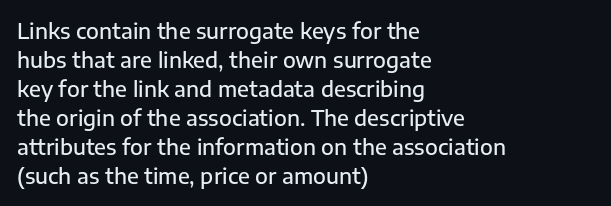
The image shows 21 px text type, upright; set left-aligned, normal line spacing (1.38x), normal letter spacing, not underlined.
